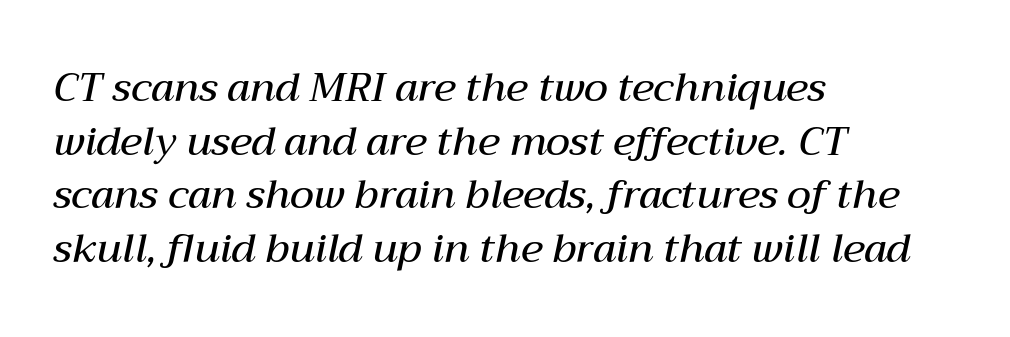
{"italic": "yes", "lean": "right", "slant_degrees": 12, "bold": "semi", "weight": "semibold", "width": "normal", "stroke_contrast": "medium", "x_height": "medium", "monospaced": "no", "underline": "no", "align": "left", "line_spacing": "normal", "line_spacing_ratio": 1.34, "letter_spacing": "normal", "letter_spacing_em": 0.0, "glyph_px": 40}
